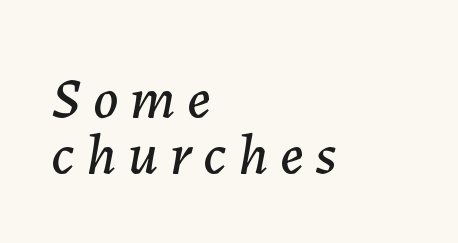
Spacing verdict: proportional, widths tailored to each character. A classic flush-left, rag-right setting is used for this passage. The leading is snug, giving the passage a crowded texture. Just letters on the line, the space beneath them empty.
